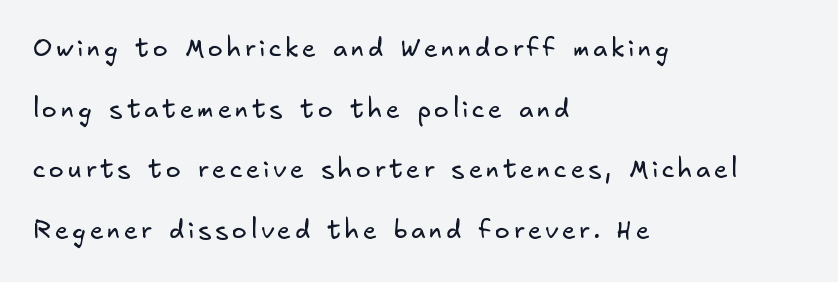
The letters look calm and open, with moderate or lighter stems. Type without underlining. The lines are quadded left. The leading is generous, giving the passage an open texture.
